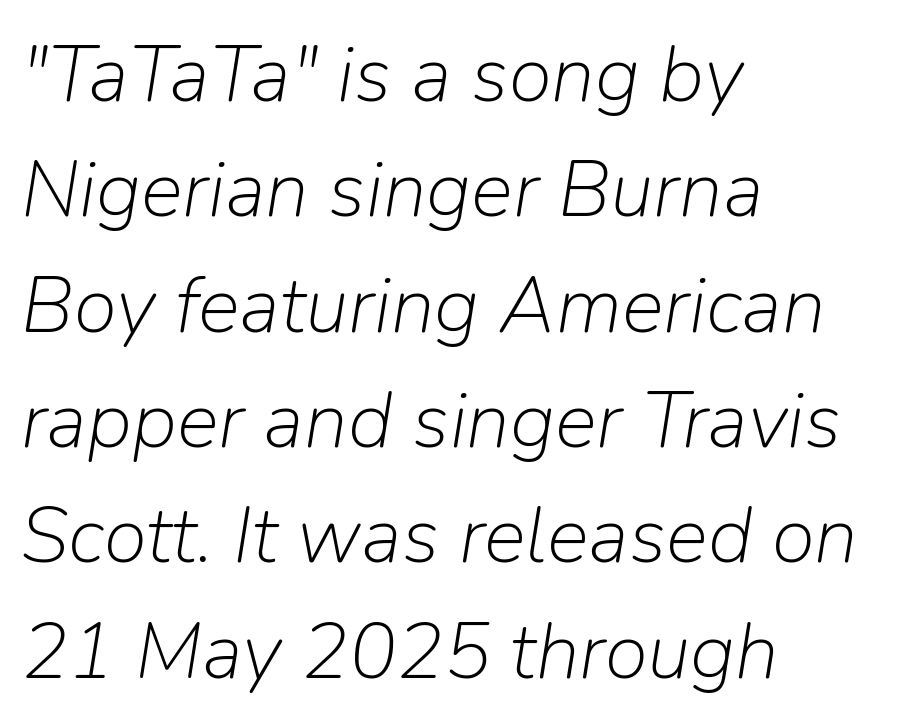
Is the letter spacing exaggerated? No — it looks like the ordinary default. Decoration check: the copy has no underline. Notice how the passage keeps a crisp vertical edge on the left only. Regular leading. The rendering applies a slant to the glyphs.
